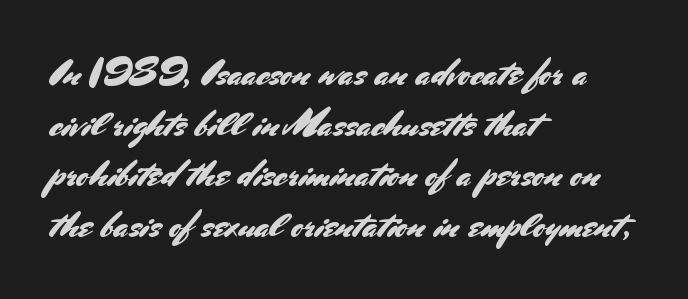
The image shows 37 px sans-serif type; set left-aligned, normal line spacing (1.37x), normal letter spacing, not underlined; medium stroke contrast and a small x-height.
